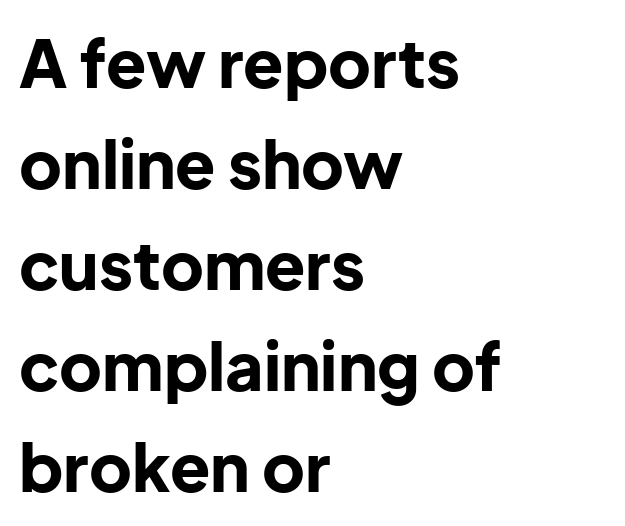
Q: Is the text bold? A: Yes.
Q: Is the text italic (slanted)? A: No, it is upright.
Q: Is the typeface a serif or a sans-serif typeface? A: Sans-serif.
Q: Is the text underlined? A: No.
Q: How is the paragraph aligned? A: Left-aligned.
Q: Is the spacing between letters normal or unusually wide? A: Normal.
Q: Is the spacing between lines tight, normal or loose? A: Normal.
Q: Width (condensed, normal, or wide)? A: Normal.
Q: Stroke contrast? A: Low.
Q: x-height? A: Medium.
Q: Monospaced? A: No.
